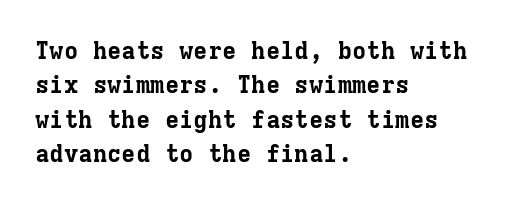
Q: Is the text bold? A: Yes.
Q: Is the text italic (slanted)? A: No, it is upright.
Q: Is the text underlined? A: No.
Q: How is the paragraph aligned? A: Left-aligned.
Q: Is the spacing between letters normal or unusually wide? A: Normal.
Q: Is the spacing between lines tight, normal or loose? A: Normal.
